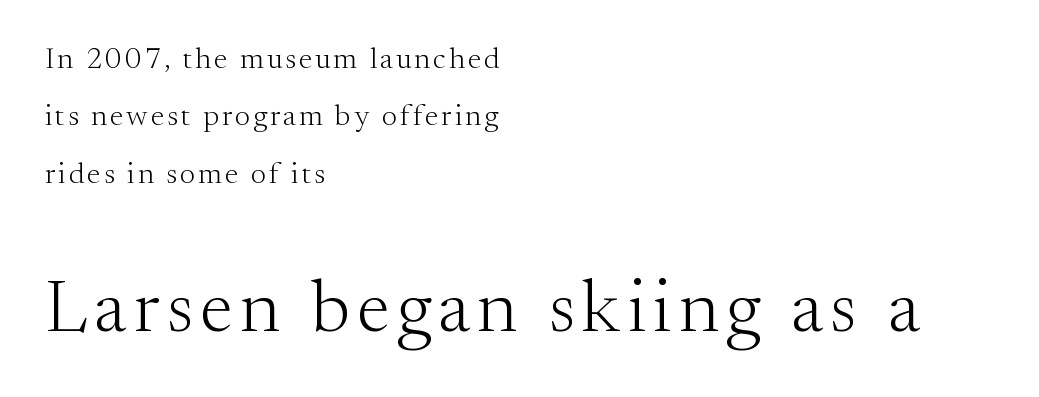
The image shows 74 px light serif type, upright; set left-aligned, loose line spacing (1.91x), not underlined; the second (bottom) block is 2.47x larger; medium stroke contrast and a small x-height.
